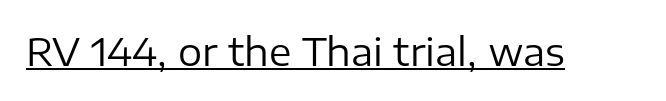
The image shows 38 px regular-weight sans-serif type, upright; set normal letter spacing, underlined; low stroke contrast and a medium x-height.
